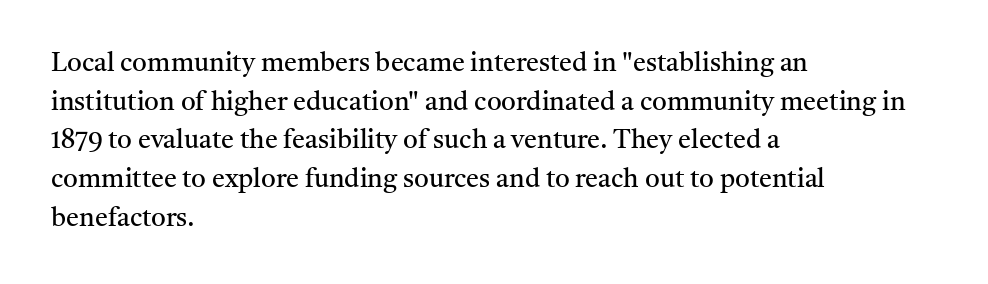
Q: Is the text bold? A: No.
Q: Is the text italic (slanted)? A: No, it is upright.
Q: Is the text underlined? A: No.
Q: How is the paragraph aligned? A: Left-aligned.
Q: Is the spacing between letters normal or unusually wide? A: Normal.
Q: Is the spacing between lines tight, normal or loose? A: Normal.
